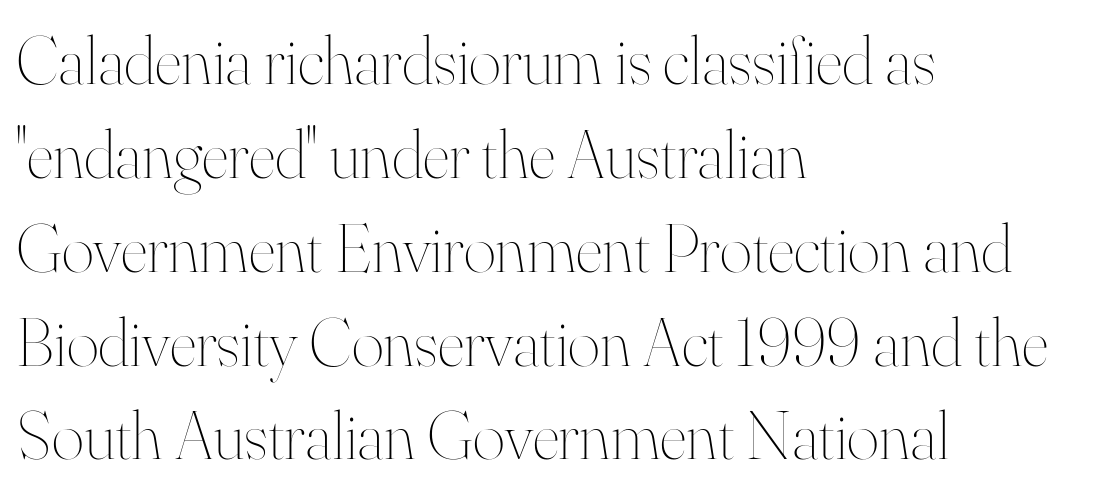
Stroke thickness stays within the range of a standard reading face or lighter. No extra tracking has been applied to these lines. The letters advance in unequal steps, a hallmark of proportional type. Horizontal bands of white between lines are of average thickness.
